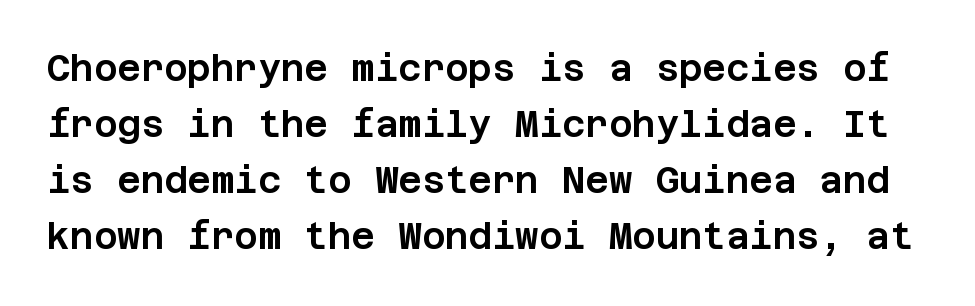
Is the letter spacing exaggerated? No — it looks like the ordinary default. The vertical gap from one line to the next is medium. Check under the words: just untouched page. A roman cut, with each character standing at attention.
